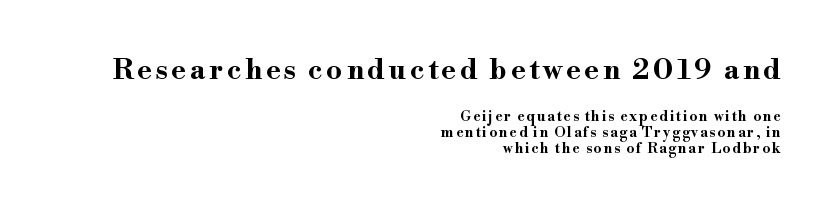
Vertical strokes here are truly vertical. Rows of type sit shoulder to shoulder in the vertical direction. The letters carry serifs — small finishing strokes at the ends of their stems. Just letters on the line, the space beneath them empty. The typesetter chose a ragged-left arrangement here.
